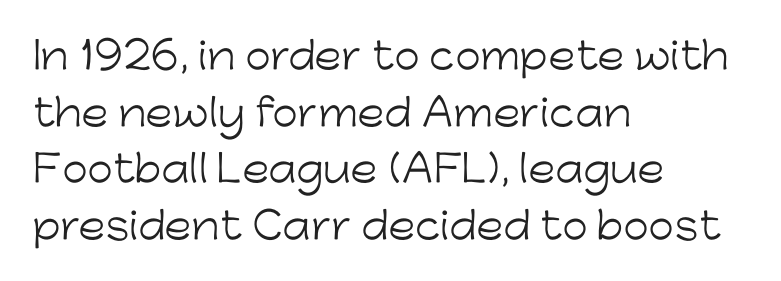
Q: Is the text bold? A: No.
Q: Is the text italic (slanted)? A: No, it is upright.
Q: Is the typeface a serif or a sans-serif typeface? A: Sans-serif.
Q: Is the text underlined? A: No.
Q: How is the paragraph aligned? A: Left-aligned.
Q: Is the spacing between letters normal or unusually wide? A: Normal.
Q: Is the spacing between lines tight, normal or loose? A: Normal.
Q: Width (condensed, normal, or wide)? A: Normal.
Q: Stroke contrast? A: Low.
Q: x-height? A: Medium.
Q: Monospaced? A: No.
